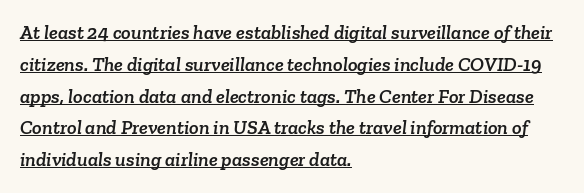
{"underline": "yes", "align": "left", "line_spacing": "normal", "line_spacing_ratio": 1.59, "letter_spacing": "normal", "letter_spacing_em": 0.0, "glyph_px": 20}
